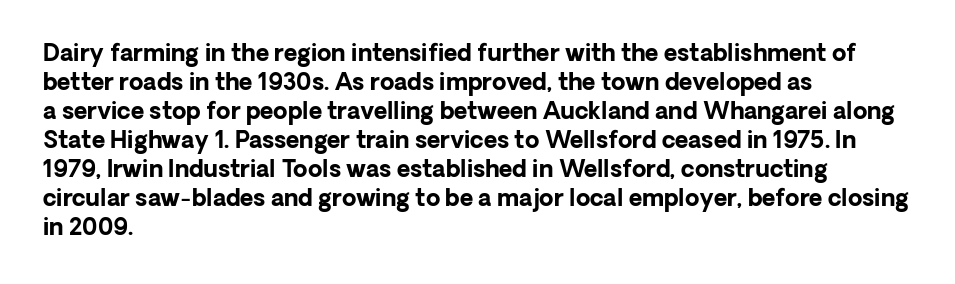
The image shows 23 px bold type, upright; set left-aligned, normal line spacing (1.26x), normal letter spacing, not underlined.
